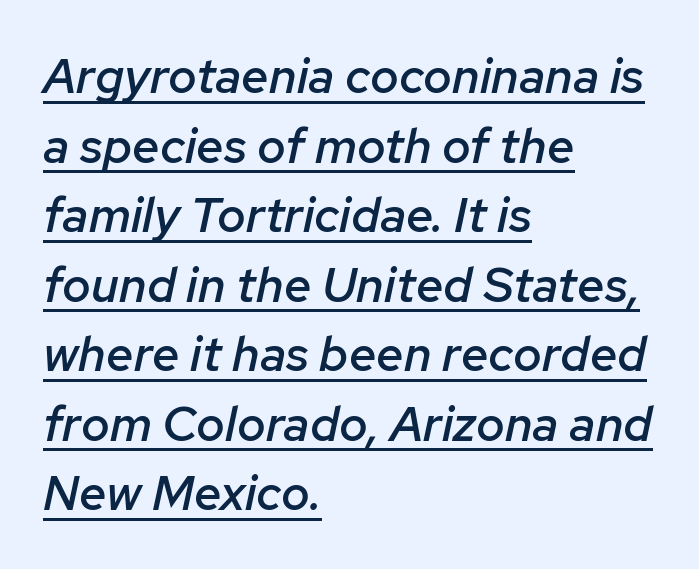
Q: Is the text bold? A: Semi-bold.
Q: Is the text italic (slanted)? A: Yes, it leans right by about 12 degrees.
Q: Is the text underlined? A: Yes.
Q: How is the paragraph aligned? A: Left-aligned.
Q: Is the spacing between letters normal or unusually wide? A: Normal.
Q: Is the spacing between lines tight, normal or loose? A: Normal.
Q: Width (condensed, normal, or wide)? A: Normal.
Q: Stroke contrast? A: Low.
Q: x-height? A: Medium.
Q: Monospaced? A: No.
